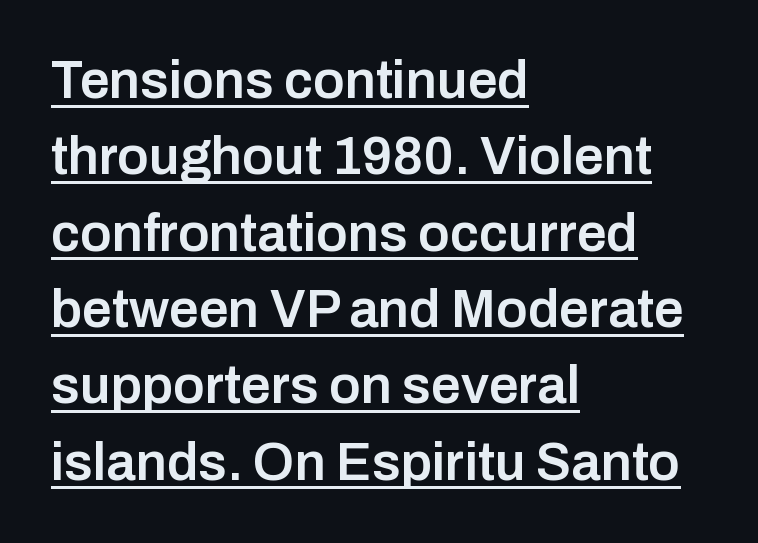
Q: Is the text bold? A: Semi-bold.
Q: Is the text italic (slanted)? A: No, it is upright.
Q: Is the typeface a serif or a sans-serif typeface? A: Sans-serif.
Q: Is the text underlined? A: Yes.
Q: How is the paragraph aligned? A: Left-aligned.
Q: Is the spacing between letters normal or unusually wide? A: Normal.
Q: Is the spacing between lines tight, normal or loose? A: Normal.
Q: Width (condensed, normal, or wide)? A: Normal.
Q: Stroke contrast? A: Low.
Q: x-height? A: Medium.
Q: Monospaced? A: No.
